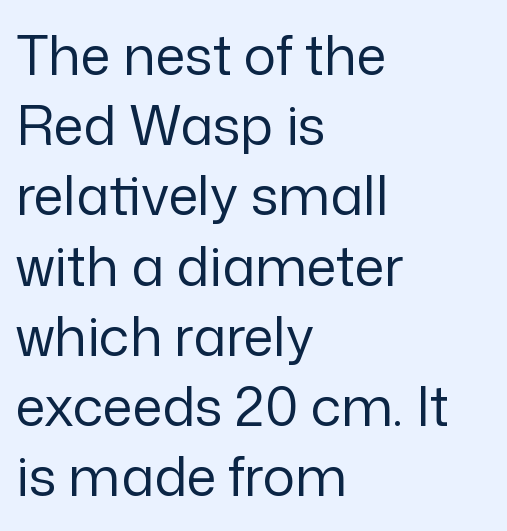
{"serif": "no", "italic": "no", "bold": "no", "weight": "regular", "width": "normal", "stroke_contrast": "low", "x_height": "medium", "monospaced": "no", "underline": "no", "align": "left", "line_spacing": "normal", "line_spacing_ratio": 1.3, "letter_spacing": "normal", "letter_spacing_em": 0.0, "glyph_px": 54}
